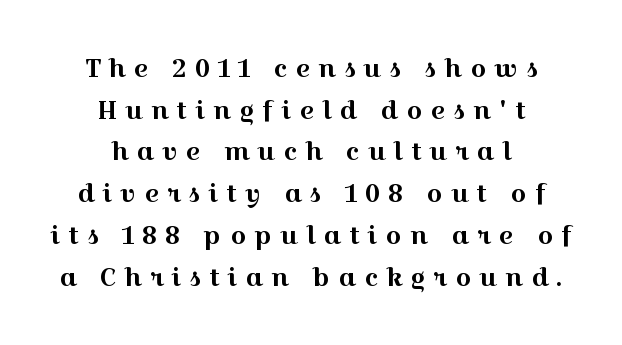
The font's upright variant was chosen for this text. Each row of text sits above clean, open space. Line starts and ends both wander, symmetrically. Students, observe: this is what conventionally led text looks like. Short note: letters widely spaced.
